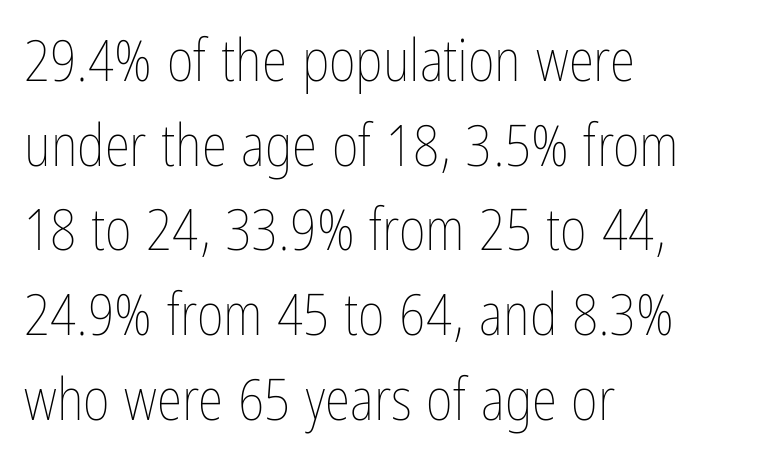
The tracking reads as untouched default to a designer's eye. Note the varied advance widths — an 'i' is clearly narrower than an 'm'. The typeface has the unassuming heft of standard copy or less. Leftover space on each line is placed entirely after the last word. In terms of posture, this sample is upright.
